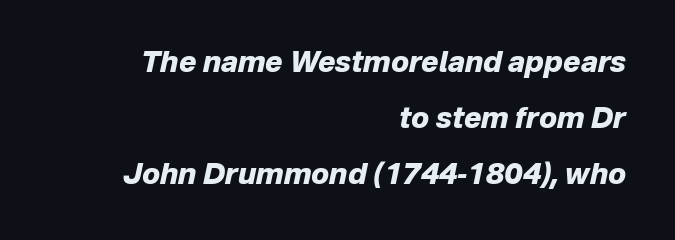
Q: Is the text bold? A: Yes.
Q: Is the text italic (slanted)? A: Yes, it leans right by about 12 degrees.
Q: Is the text underlined? A: No.
Q: How is the paragraph aligned? A: Right-aligned.
Q: Is the spacing between letters normal or unusually wide? A: Normal.
Q: Is the spacing between lines tight, normal or loose? A: Loose.
Q: Width (condensed, normal, or wide)? A: Normal.
Q: Stroke contrast? A: Low.
Q: x-height? A: Medium.
Q: Monospaced? A: No.
